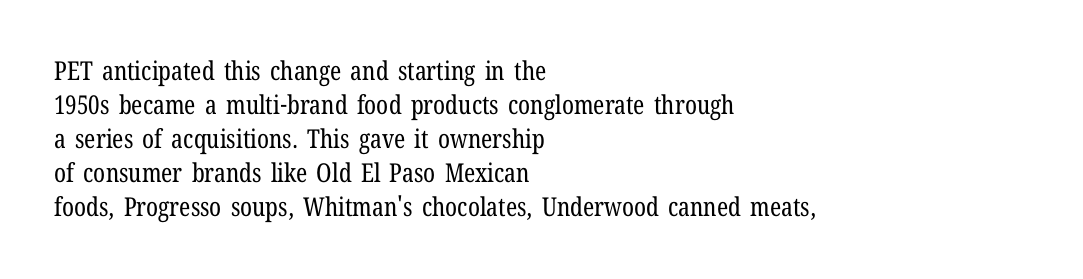
The image shows 26 px text type, upright; set left-aligned, normal line spacing (1.31x), normal letter spacing, not underlined.
